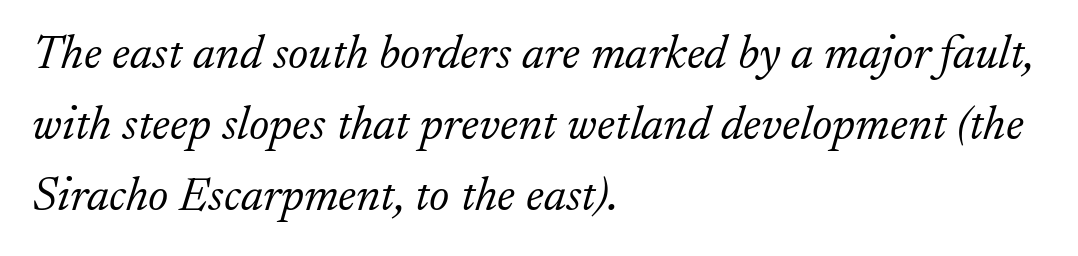
The image shows 48 px light serif type, italic (leaning right); set left-aligned, normal line spacing (1.48x), normal letter spacing, not underlined; low stroke contrast and a small x-height.
